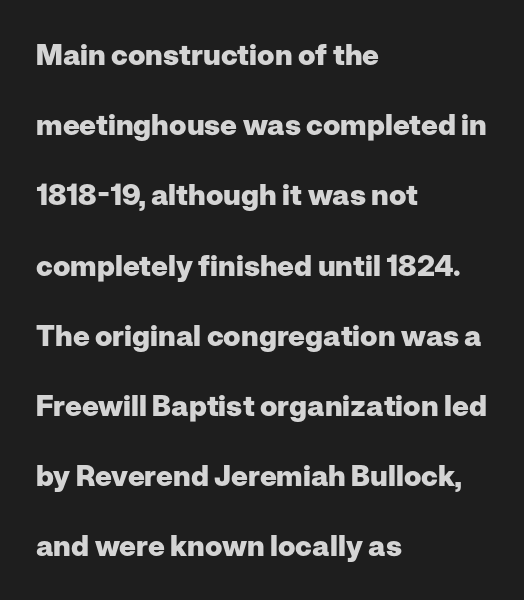
Q: Is the text bold? A: Yes.
Q: Is the text italic (slanted)? A: No, it is upright.
Q: Is the typeface a serif or a sans-serif typeface? A: Sans-serif.
Q: Is the text underlined? A: No.
Q: How is the paragraph aligned? A: Left-aligned.
Q: Is the spacing between letters normal or unusually wide? A: Normal.
Q: Is the spacing between lines tight, normal or loose? A: Loose.
Q: Width (condensed, normal, or wide)? A: Normal.
Q: Stroke contrast? A: Low.
Q: x-height? A: Medium.
Q: Monospaced? A: No.
